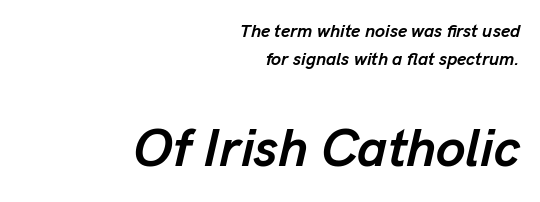
The image shows 53 px semibold type, italic (leaning right); set right-aligned, normal line spacing (1.54x), normal letter spacing, not underlined; the second (bottom) block is 2.94x larger; low stroke contrast and a medium x-height.
